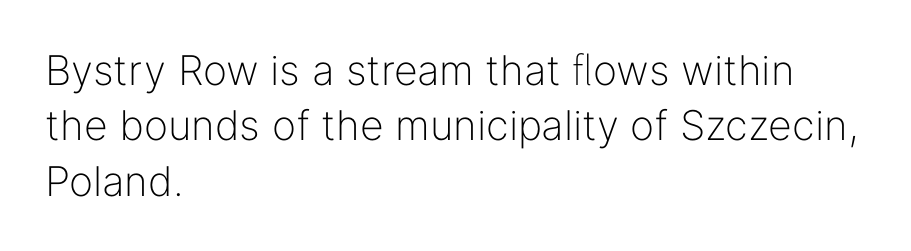
The image shows 41 px light sans-serif type, upright; set left-aligned, normal line spacing (1.35x), normal letter spacing, not underlined; low stroke contrast and a medium x-height.
